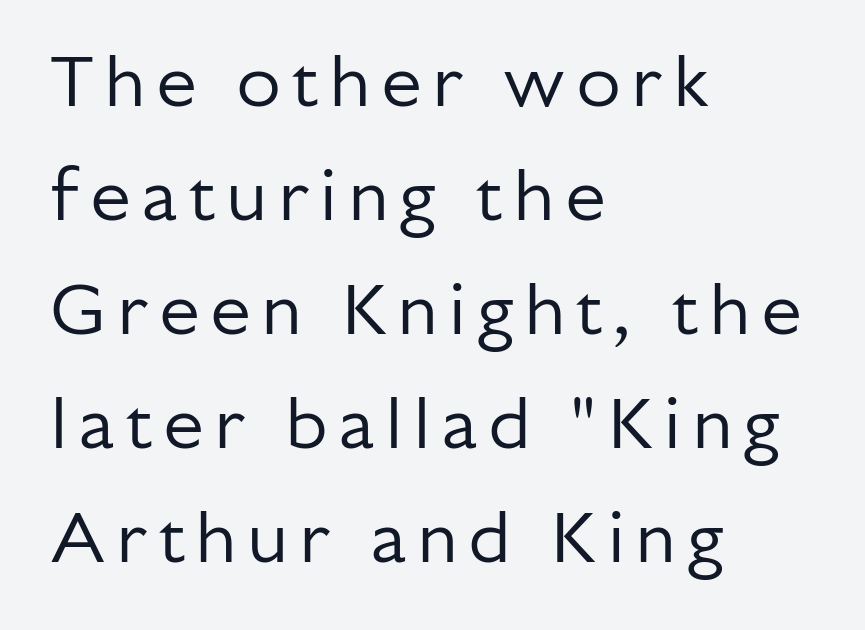
The image shows 73 px regular-weight sans-serif type, upright; set left-aligned, normal line spacing (1.56x), not underlined; low stroke contrast and a medium x-height.
